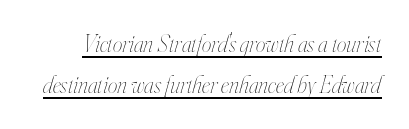
Q: Is the text bold? A: No.
Q: Is the text italic (slanted)? A: Yes, it leans right by about 16 degrees.
Q: Is the text underlined? A: Yes.
Q: Is the spacing between letters normal or unusually wide? A: Normal.
